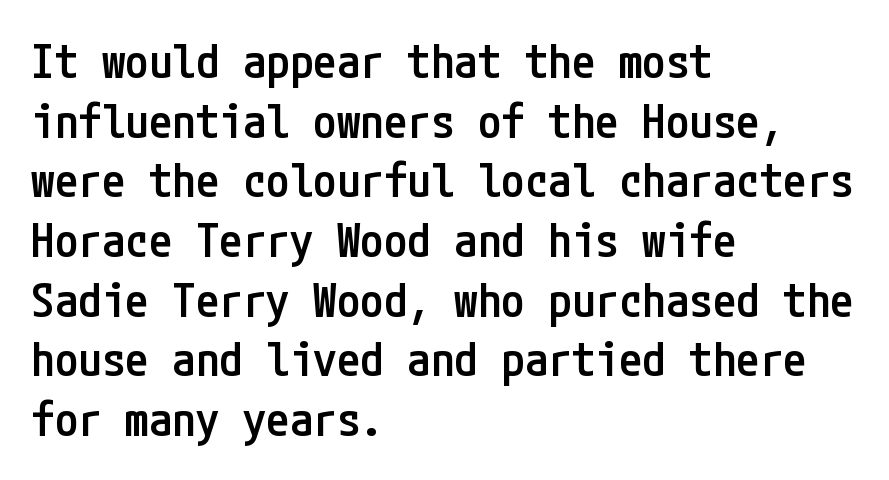
The image shows 47 px semibold, condensed sans-serif type, upright; set left-aligned, normal line spacing (1.27x), normal letter spacing, not underlined; low stroke contrast and a medium x-height.
